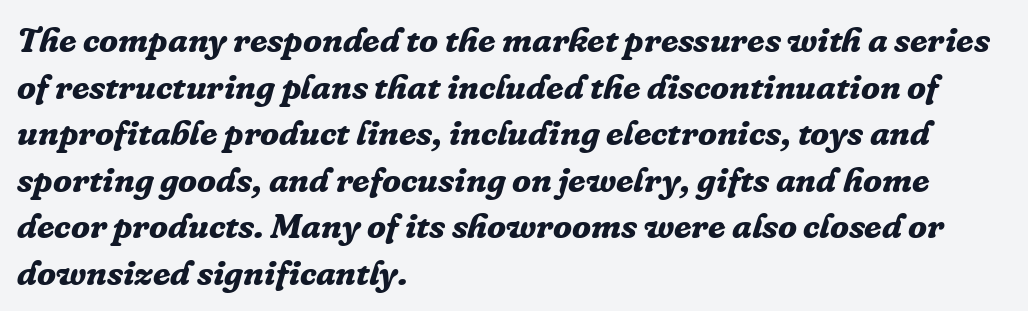
A typesetter would mark this as italic. Weight check: bold — yes, fully. In terms of letterspacing, this is plain default setting. A clean baseline with only descenders dipping below it. The passage shown is typed in a proportional face where columns would drift. These lines stack with their left ends in a neat column.
